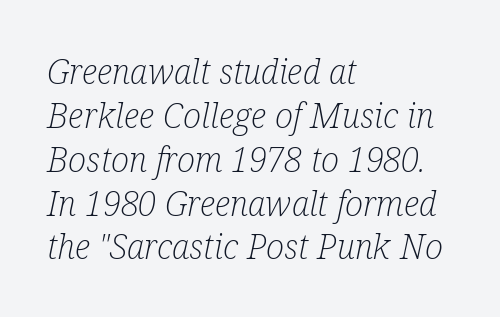
{"serif": "yes", "italic": "yes", "lean": "right", "slant_degrees": 12, "bold": "no", "weight": "light", "width": "condensed", "stroke_contrast": "low", "x_height": "medium", "monospaced": "no", "underline": "no", "align": "left", "line_spacing": "normal", "line_spacing_ratio": 1.29, "letter_spacing": "normal", "letter_spacing_em": 0.0, "glyph_px": 34}
